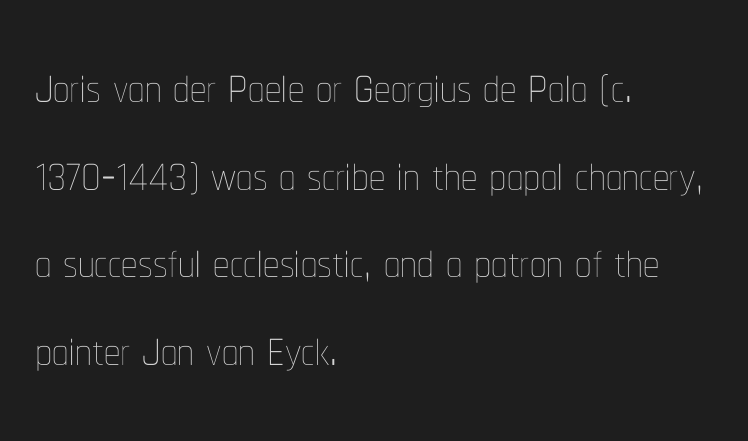
The image shows 65 px thin, condensed type, upright; set left-aligned, normal line spacing (1.35x), normal letter spacing, not underlined; low stroke contrast and a medium x-height.
